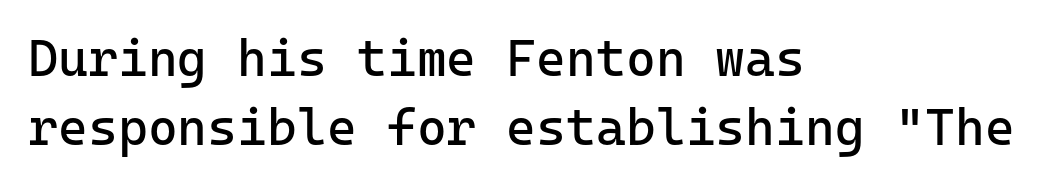
The image shows 51 px regular-weight sans-serif type, upright, monospaced; set left-aligned, normal line spacing (1.35x), normal letter spacing, not underlined; low stroke contrast and a medium x-height.
